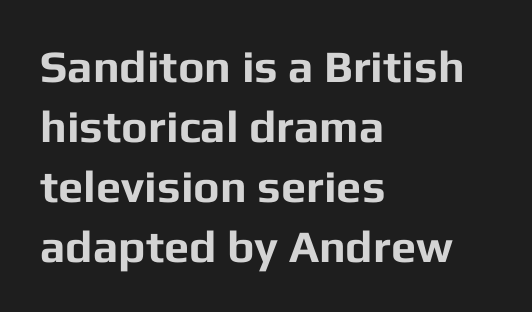
{"serif": "no", "italic": "no", "bold": "yes", "weight": "bold", "width": "normal", "stroke_contrast": "low", "x_height": "medium", "monospaced": "no", "underline": "no", "align": "left", "line_spacing": "normal", "line_spacing_ratio": 1.33, "letter_spacing": "normal", "letter_spacing_em": 0.0, "glyph_px": 45}
